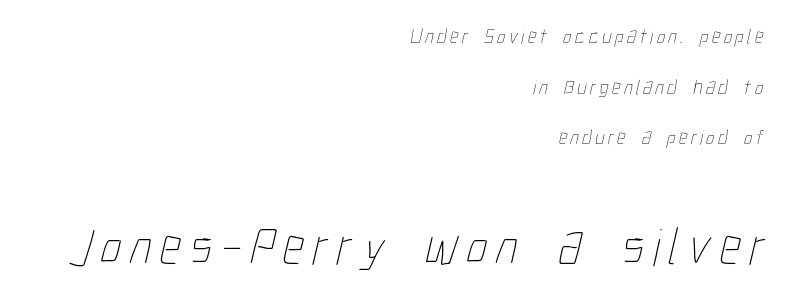
The image shows 53 px thin, condensed type; set right-aligned, loose line spacing (2.41x), not underlined; the second (bottom) block is 2.52x larger; low stroke contrast and a medium x-height.
